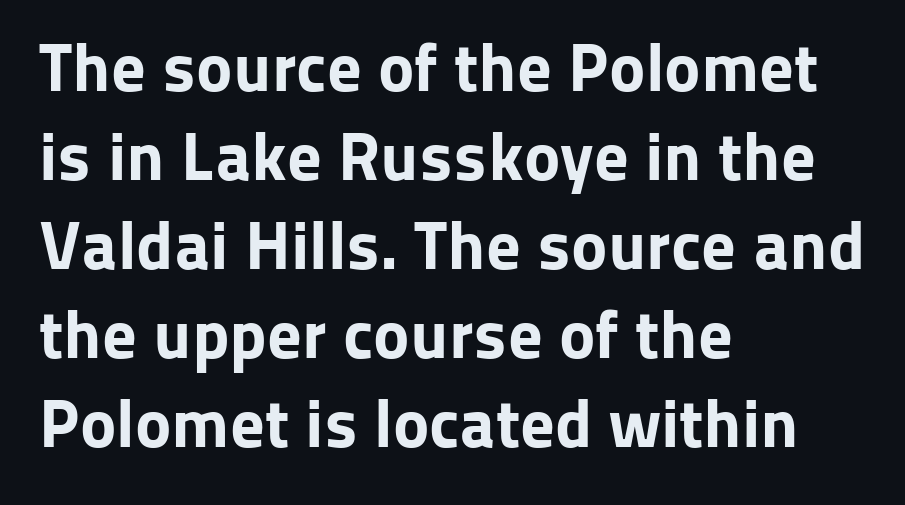
Q: Is the text bold? A: Yes.
Q: Is the text italic (slanted)? A: No, it is upright.
Q: Is the typeface a serif or a sans-serif typeface? A: Sans-serif.
Q: Is the text underlined? A: No.
Q: How is the paragraph aligned? A: Left-aligned.
Q: Is the spacing between letters normal or unusually wide? A: Normal.
Q: Is the spacing between lines tight, normal or loose? A: Normal.
Q: Width (condensed, normal, or wide)? A: Normal.
Q: Stroke contrast? A: Low.
Q: x-height? A: Medium.
Q: Monospaced? A: No.
